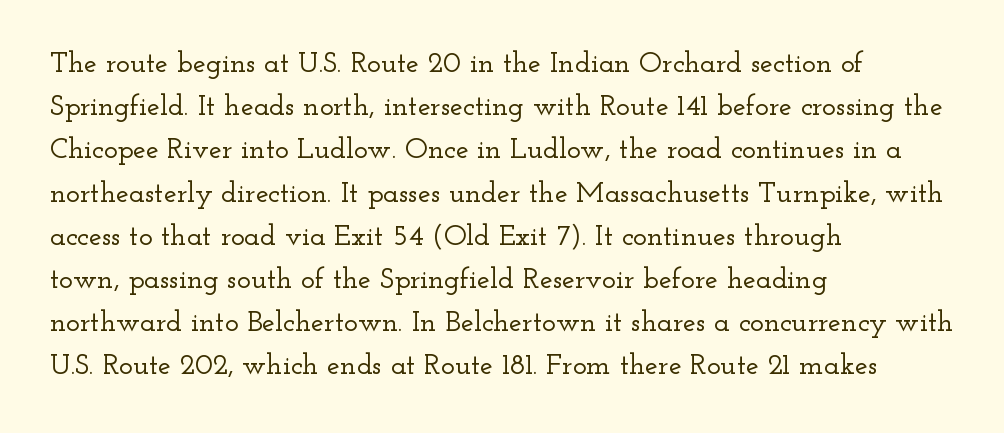
{"serif": "yes", "italic": "no", "width": "wide", "stroke_contrast": "low", "x_height": "small", "monospaced": "no", "underline": "no", "align": "left", "line_spacing": "normal", "line_spacing_ratio": 1.49, "letter_spacing": "normal", "letter_spacing_em": 0.0, "glyph_px": 29}
